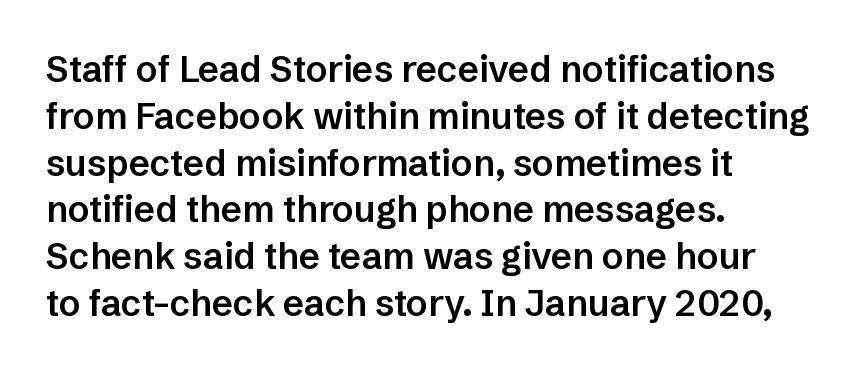
The image shows 36 px semibold sans-serif type, upright; set left-aligned, normal line spacing (1.3x), normal letter spacing, not underlined; low stroke contrast and a medium x-height.
